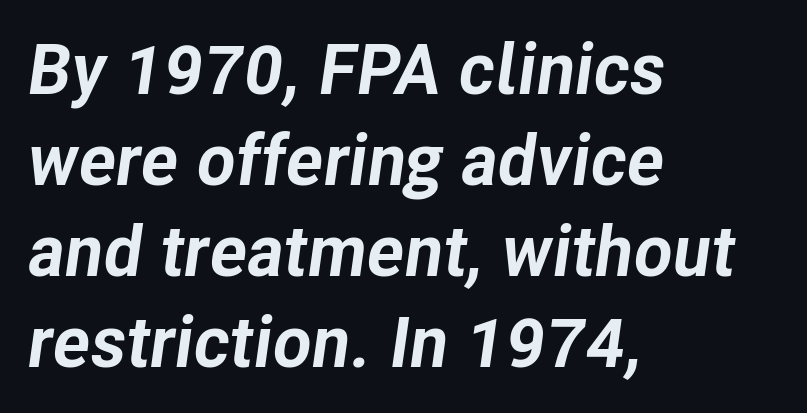
{"italic": "yes", "lean": "right", "slant_degrees": 8, "bold": "yes", "weight": "bold", "width": "normal", "stroke_contrast": "low", "x_height": "medium", "monospaced": "no", "underline": "no", "align": "left", "line_spacing": "normal", "line_spacing_ratio": 1.28, "letter_spacing": "normal", "letter_spacing_em": 0.0, "glyph_px": 71}
